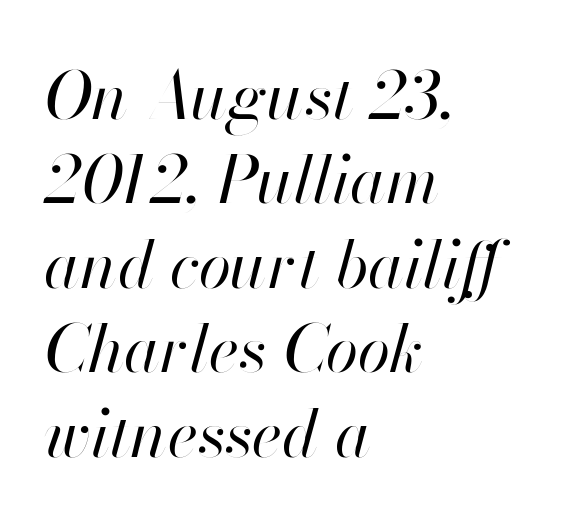
Q: Is the text bold? A: No.
Q: Is the text italic (slanted)? A: Yes, it leans right by about 13 degrees.
Q: Is the text underlined? A: No.
Q: How is the paragraph aligned? A: Left-aligned.
Q: Is the spacing between letters normal or unusually wide? A: Normal.
Q: Is the spacing between lines tight, normal or loose? A: Normal.
Q: Width (condensed, normal, or wide)? A: Normal.
Q: Stroke contrast? A: High.
Q: x-height? A: Small.
Q: Monospaced? A: No.
